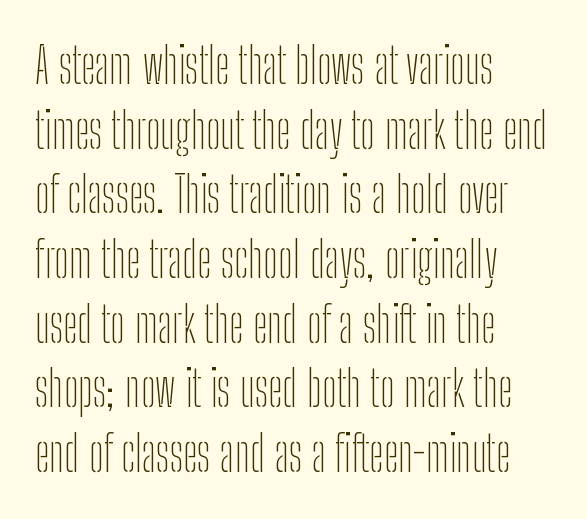
Q: Is the text bold? A: No.
Q: Is the text italic (slanted)? A: No, it is upright.
Q: Is the typeface a serif or a sans-serif typeface? A: Sans-serif.
Q: Is the text underlined? A: No.
Q: How is the paragraph aligned? A: Left-aligned.
Q: Is the spacing between letters normal or unusually wide? A: Normal.
Q: Is the spacing between lines tight, normal or loose? A: Normal.
Q: Width (condensed, normal, or wide)? A: Condensed.
Q: Stroke contrast? A: Low.
Q: x-height? A: Medium.
Q: Monospaced? A: No.
